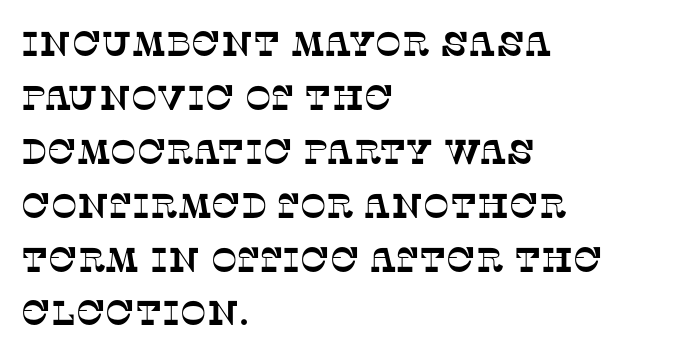
{"serif": "yes", "width": "normal", "stroke_contrast": "low", "x_height": "large", "monospaced": "no", "underline": "no", "align": "left", "line_spacing": "normal", "line_spacing_ratio": 1.54, "letter_spacing": "normal", "letter_spacing_em": 0.0, "glyph_px": 35}
